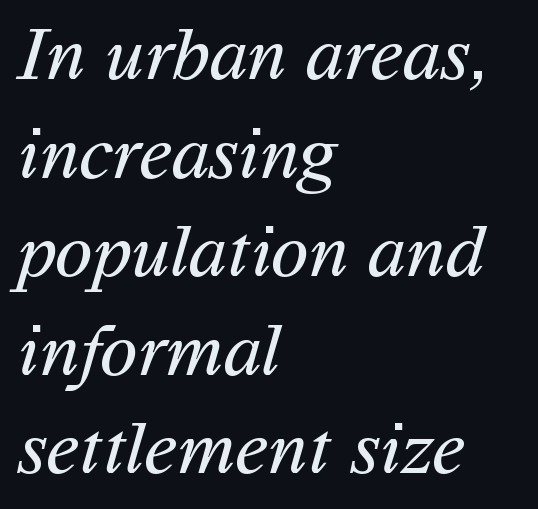
The lines are quadded left. Compared with typical body copy, the letter spacing here is the same. Rule under the text: the space is simply empty. Is there much room between lines? A standard amount, neither cramped nor airy. Unbolded letterforms with no extra heft.
